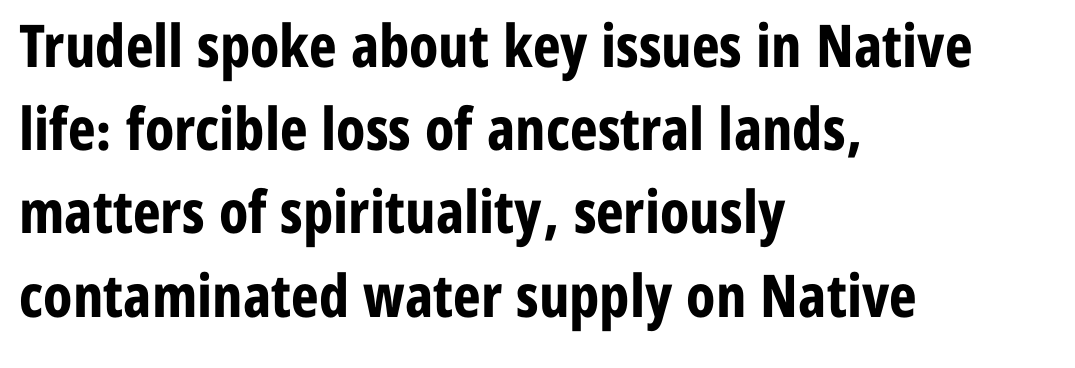
The image shows 59 px bold, condensed sans-serif type, upright; set left-aligned, normal line spacing (1.41x), normal letter spacing, not underlined; low stroke contrast and a medium x-height.
